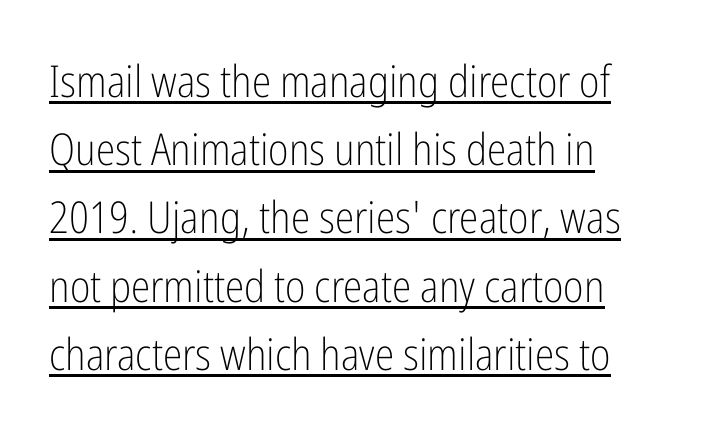
The image shows 44 px light, condensed sans-serif type, upright; set left-aligned, normal line spacing (1.55x), normal letter spacing, underlined; low stroke contrast and a medium x-height.
